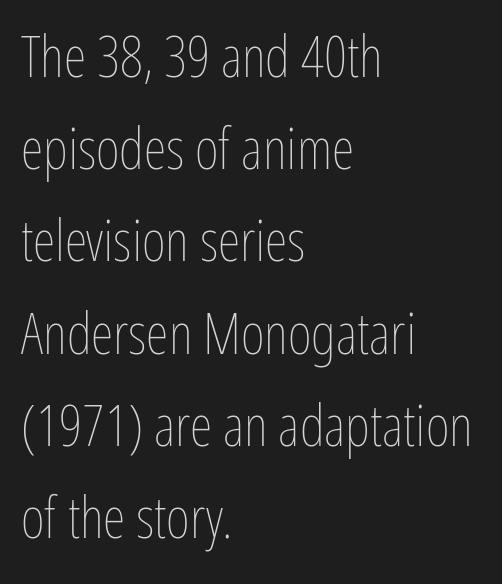
The image shows 58 px thin, condensed type, upright; set left-aligned, normal line spacing (1.59x), normal letter spacing, not underlined; low stroke contrast and a medium x-height.
